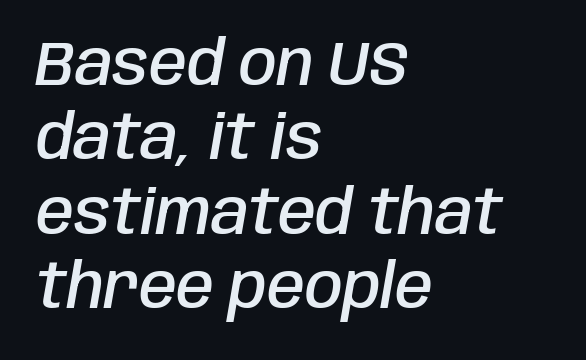
{"italic": "yes", "lean": "right", "slant_degrees": 10, "bold": "semi", "weight": "semibold", "width": "condensed", "stroke_contrast": "low", "x_height": "large", "monospaced": "no", "underline": "no", "align": "left", "line_spacing_ratio": 1.22, "letter_spacing": "normal", "letter_spacing_em": 0.0, "glyph_px": 61}
